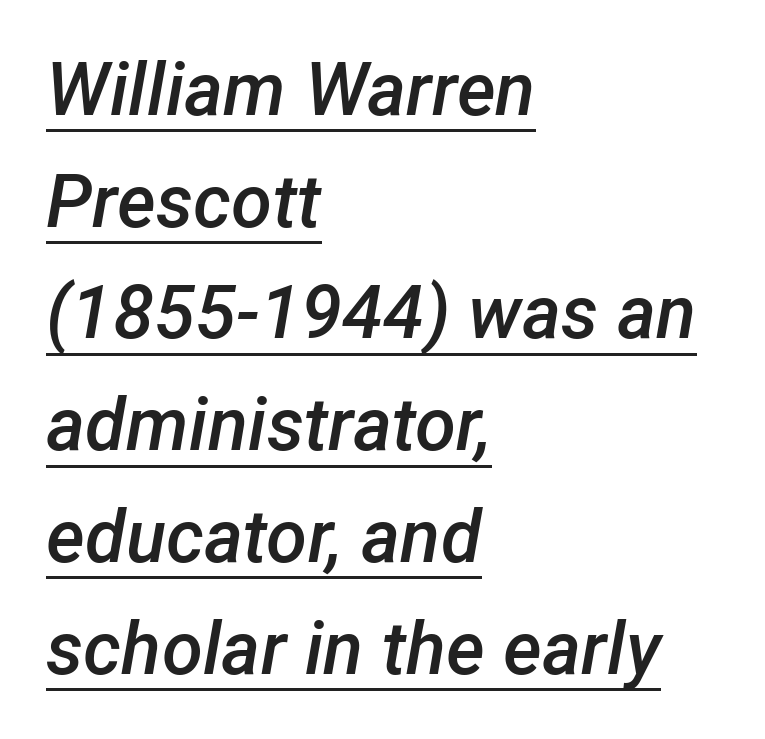
The image shows 74 px semibold type, italic (leaning right); set left-aligned, normal line spacing (1.51x), normal letter spacing, underlined; low stroke contrast and a medium x-height.
